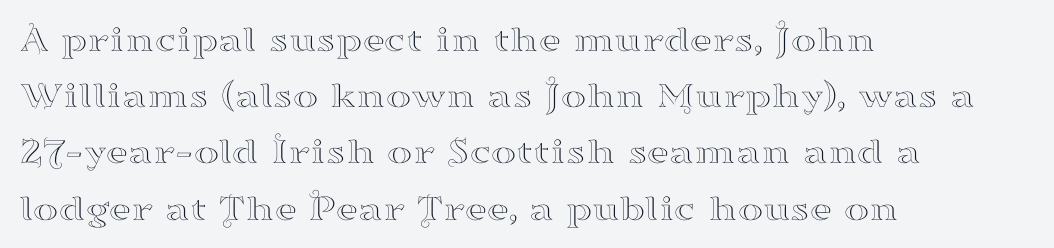
These lines are rendered in a variable-pitch font. Honestly, the letter spacing is just normal — you wouldn't notice it. Yep, those are serifs on the letters. Each new line begins a customary step beneath the previous one. One-word summary of the alignment: left. Quick note: underline off.
